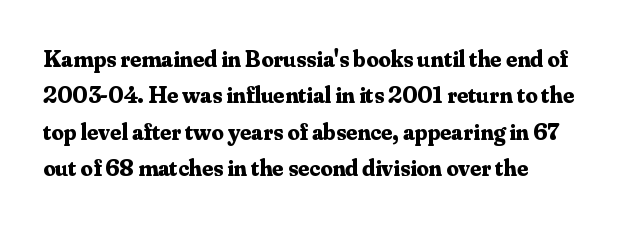
The image shows 24 px bold type, upright; set left-aligned, normal line spacing (1.52x), normal letter spacing, not underlined.
